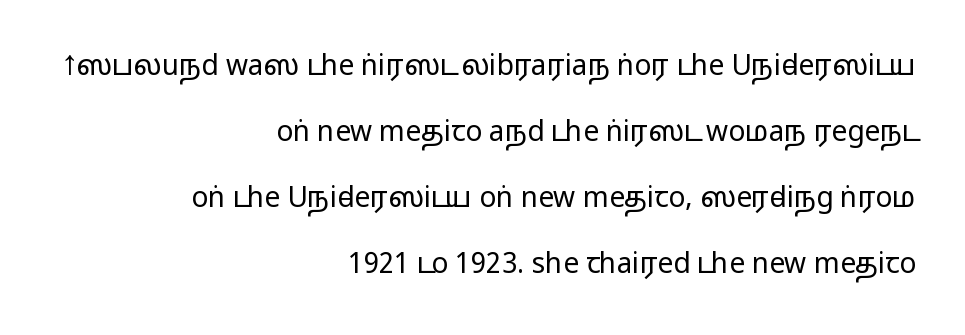
The characters are drawn with everyday or finer stroke widths. This sample uses an upright cut, with every glyph sitting square on the baseline. The vertical gap from one line to the next is large. In terms of letterform style, serifs are entirely absent. The specimen omits any rule beneath the text block's lines. The letterforms sit shoulder to shoulder at normal distance.
